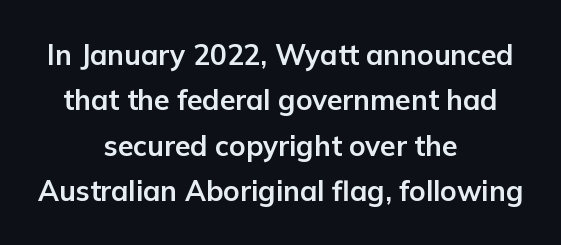
The glyphs are unaccompanied by any horizontal stroke below them. Is there much room between lines? A standard amount, neither cramped nor airy. You could not count columns in this text — the font is proportionally spaced. Caption: standard tracking, unaltered.
